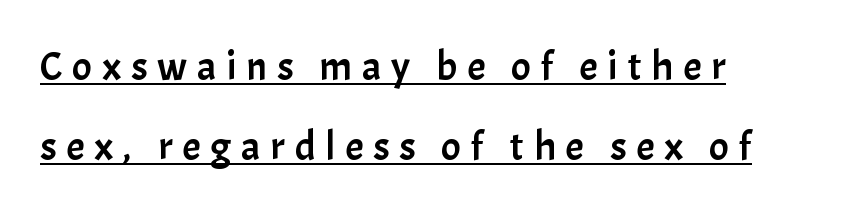
The image shows 41 px sans-serif type, upright; set left-aligned, loose line spacing (1.95x), unusually wide letter spacing (+0.24 em), underlined; low stroke contrast and a medium x-height.
